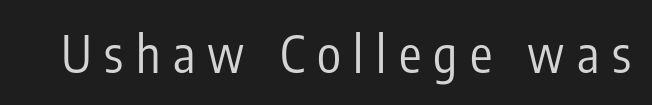
The image shows 50 px regular-weight, condensed sans-serif type, upright; set unusually wide letter spacing (+0.25 em), not underlined; low stroke contrast and a medium x-height.
